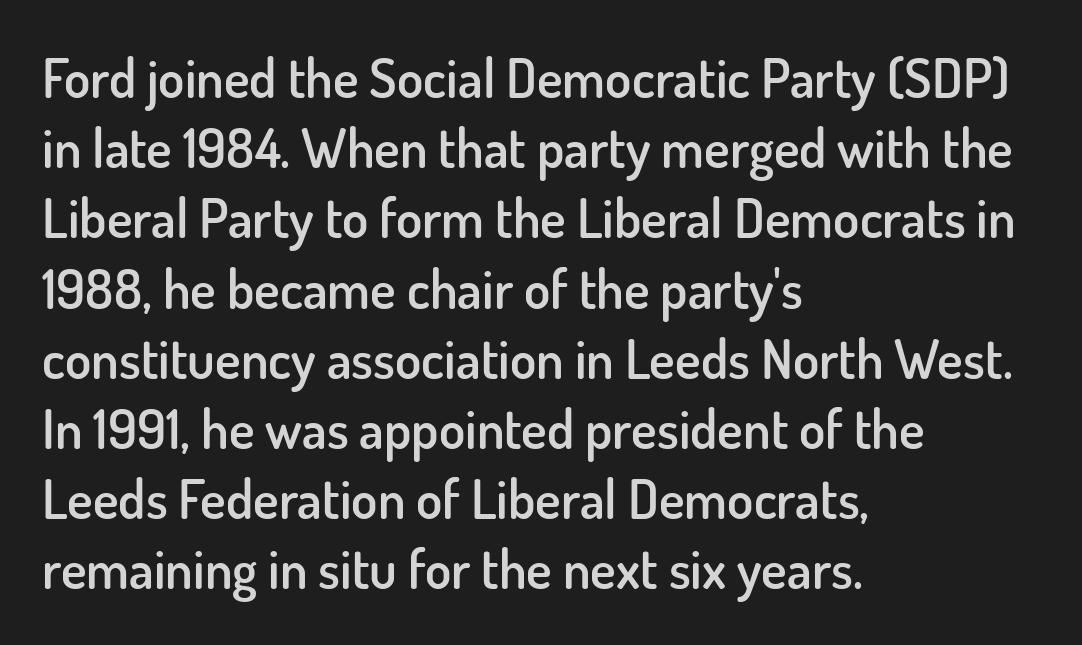
{"serif": "no", "italic": "no", "bold": "semi", "weight": "semibold", "width": "normal", "stroke_contrast": "low", "x_height": "small", "monospaced": "no", "underline": "no", "align": "left", "line_spacing": "normal", "line_spacing_ratio": 1.3, "letter_spacing": "normal", "letter_spacing_em": 0.0, "glyph_px": 54}
